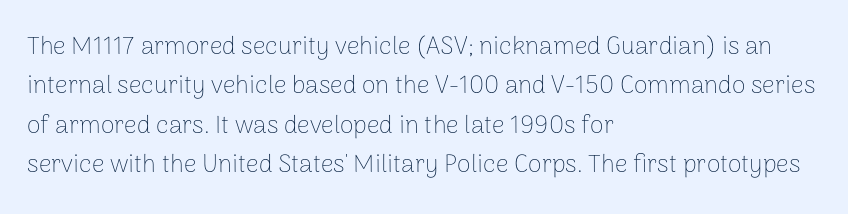
The image shows 25 px text type, upright; set left-aligned, normal line spacing (1.58x), normal letter spacing, not underlined.
